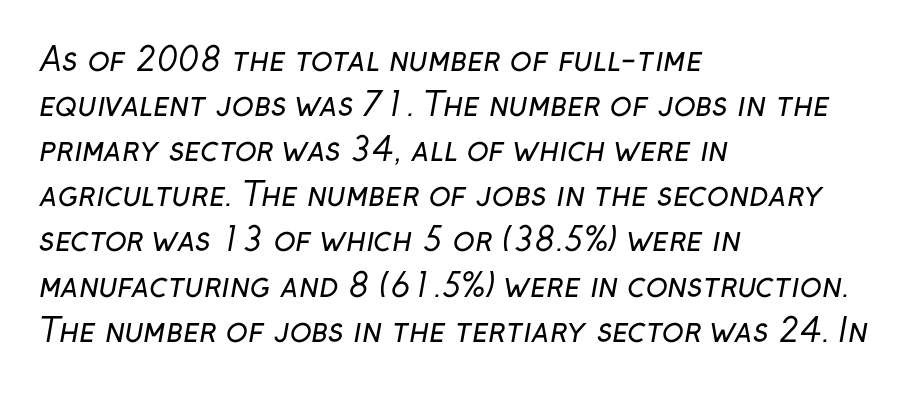
{"serif": "no", "bold": "no", "weight": "regular", "width": "normal", "stroke_contrast": "low", "x_height": "medium", "monospaced": "no", "underline": "no", "align": "left", "line_spacing": "normal", "line_spacing_ratio": 1.41, "letter_spacing": "normal", "letter_spacing_em": 0.0, "glyph_px": 32}
